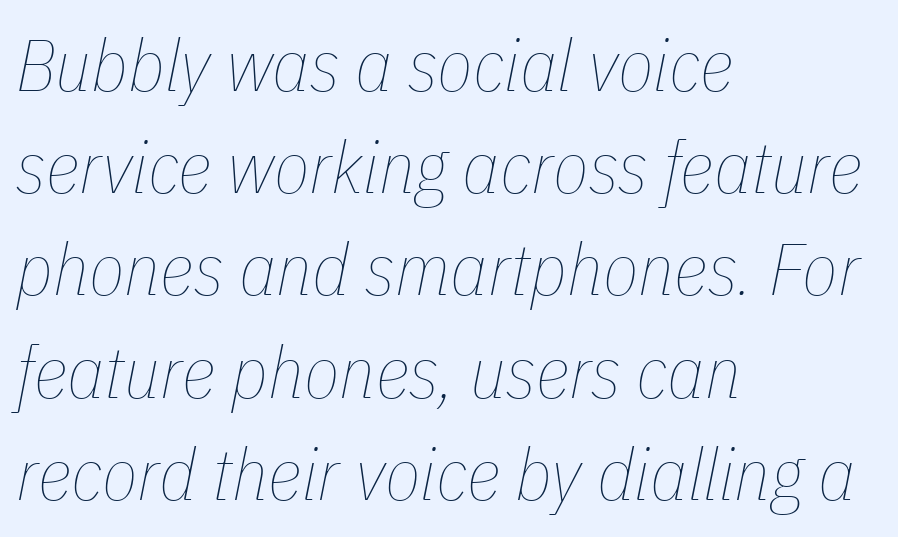
What stands out about the letter spacing? Nothing — it is the standard amount. Plain, unruled lines of type. The ragged edge is on the right, which tells us the setting is flush left. The rendering uses natural spacing where letterforms have individual widths.
